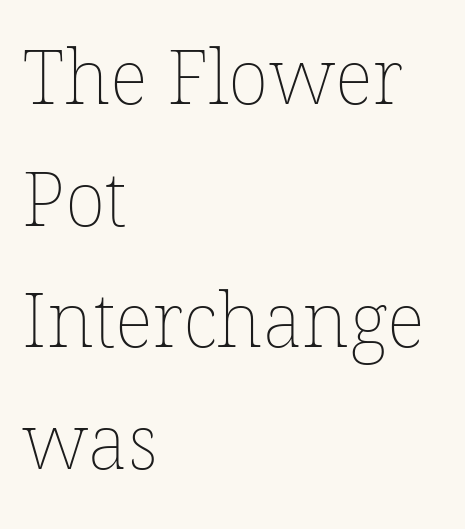
The image shows 76 px thin type; set left-aligned, normal line spacing (1.6x), normal letter spacing, not underlined; low stroke contrast and a medium x-height.
